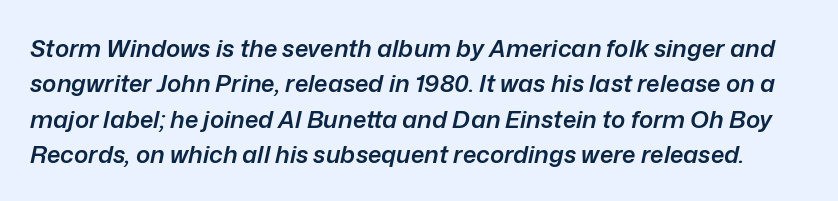
Q: Is the text bold? A: Semi-bold.
Q: Is the text italic (slanted)? A: Yes, it leans right by about 12 degrees.
Q: Is the text underlined? A: No.
Q: Is the spacing between letters normal or unusually wide? A: Normal.
Q: Is the spacing between lines tight, normal or loose? A: Normal.
